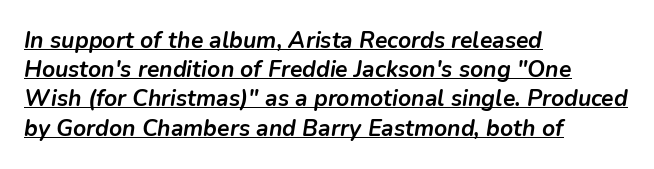
Is the type bold? Yes — the strokes are clearly thick and heavy. A typesetter would call this zero additional tracking. Regular leading. Glance below the letters and you will spot a drawn line. Designer's note — italics engaged.
